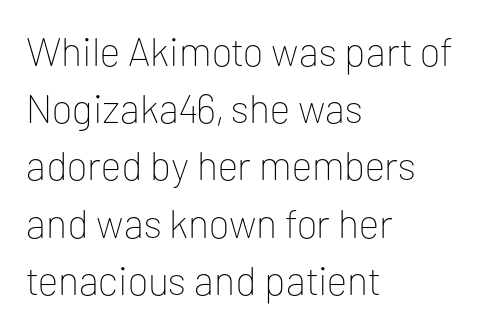
No italicization has been applied; the sample stays upright. Beneath every word, the page is bare. Honestly, the row spacing looks completely unremarkable. The strokes carry an ordinary text weight at most.
